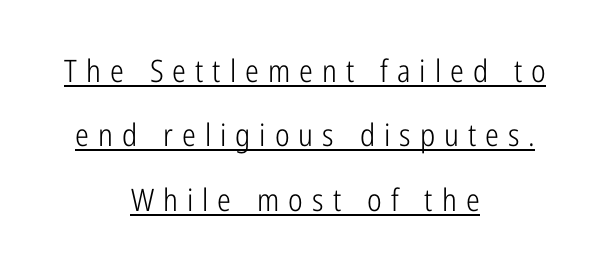
{"serif": "no", "italic": "no", "bold": "no", "weight": "light", "width": "condensed", "stroke_contrast": "low", "x_height": "medium", "monospaced": "no", "underline": "yes", "align": "center", "line_spacing": "loose", "line_spacing_ratio": 2.08, "letter_spacing": "wide", "letter_spacing_em": 0.29, "glyph_px": 31}
